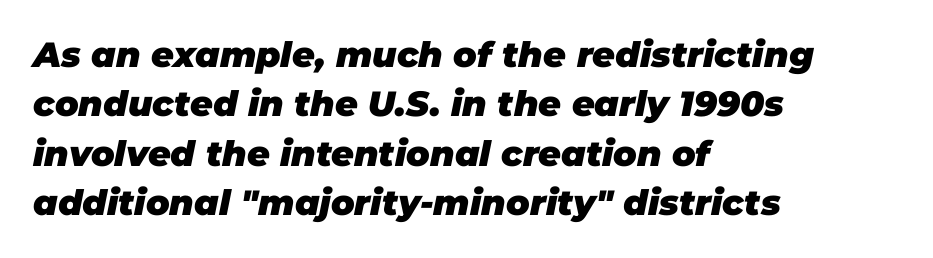
Q: Is the text bold? A: Yes.
Q: Is the text italic (slanted)? A: Yes, it leans right by about 11 degrees.
Q: Is the text underlined? A: No.
Q: How is the paragraph aligned? A: Left-aligned.
Q: Is the spacing between letters normal or unusually wide? A: Normal.
Q: Is the spacing between lines tight, normal or loose? A: Normal.
Q: Width (condensed, normal, or wide)? A: Normal.
Q: Stroke contrast? A: Low.
Q: x-height? A: Large.
Q: Monospaced? A: No.
